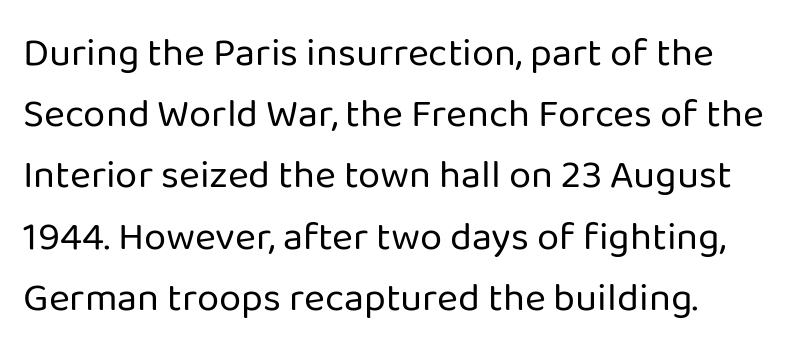
Bold? No — there's no thickening of the strokes. You could call the tracking neutral — neither tight nor loose. In terms of letterform style, serifs are entirely absent. Just letters on the line, the space beneath them empty. The lettering stays uniformly vertical, giving the passage a roman look. The rendering uses a moderate line-height, typical for paragraphs.
